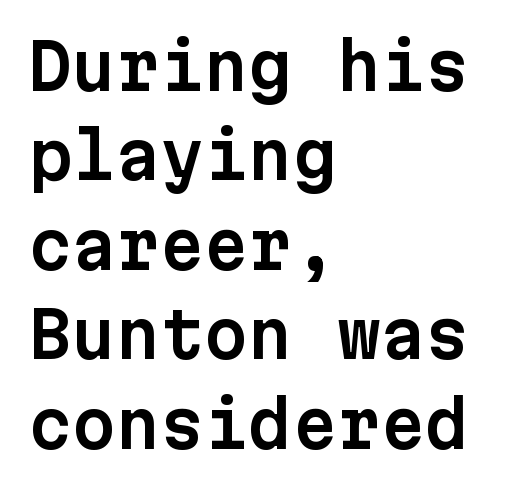
{"serif": "no", "italic": "no", "width": "normal", "stroke_contrast": "low", "x_height": "medium", "monospaced": "yes", "underline": "no", "align": "left", "line_spacing": "normal", "line_spacing_ratio": 1.42, "letter_spacing": "normal", "letter_spacing_em": 0.0, "glyph_px": 63}
